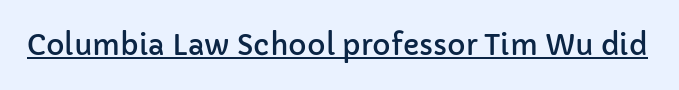
Q: Is the text italic (slanted)? A: No, it is upright.
Q: Is the typeface a serif or a sans-serif typeface? A: Sans-serif.
Q: Is the text underlined? A: Yes.
Q: Is the spacing between letters normal or unusually wide? A: Normal.
Q: Width (condensed, normal, or wide)? A: Normal.
Q: Stroke contrast? A: Low.
Q: x-height? A: Medium.
Q: Monospaced? A: No.
